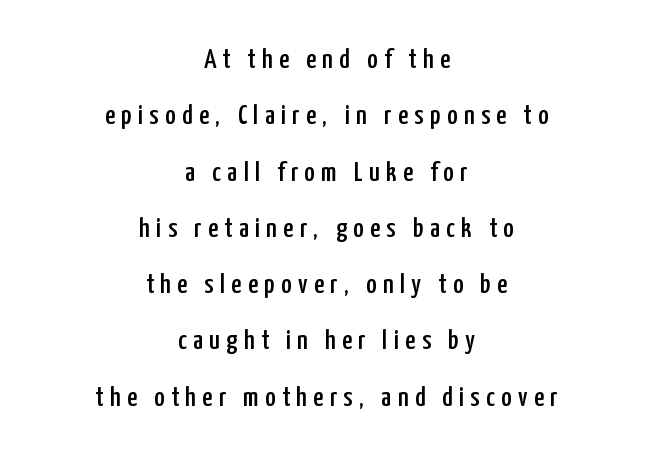
The image shows 28 px condensed sans-serif type, upright; set centered, loose line spacing (2.01x), unusually wide letter spacing (+0.23 em), not underlined; low stroke contrast and a medium x-height.
